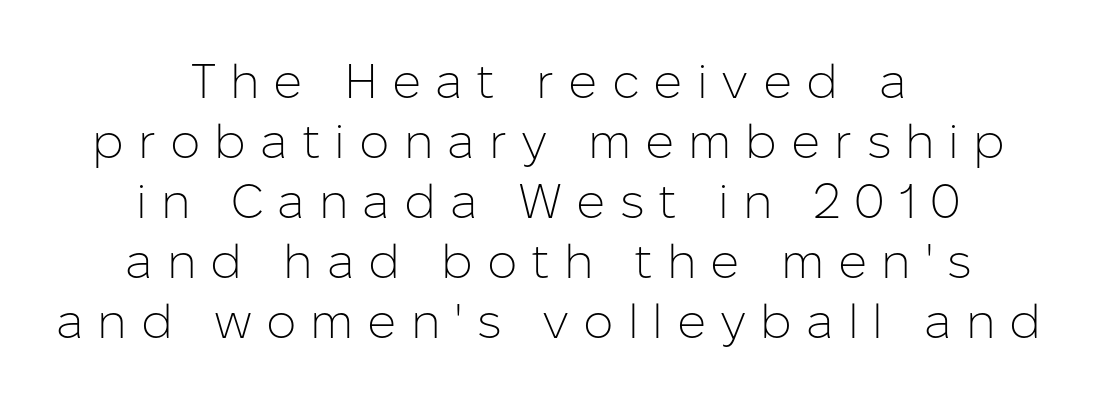
{"serif": "no", "italic": "no", "bold": "no", "weight": "light", "width": "normal", "stroke_contrast": "low", "x_height": "medium", "monospaced": "no", "underline": "no", "align": "center", "line_spacing": "normal", "line_spacing_ratio": 1.25, "letter_spacing": "wide", "letter_spacing_em": 0.29, "glyph_px": 48}
